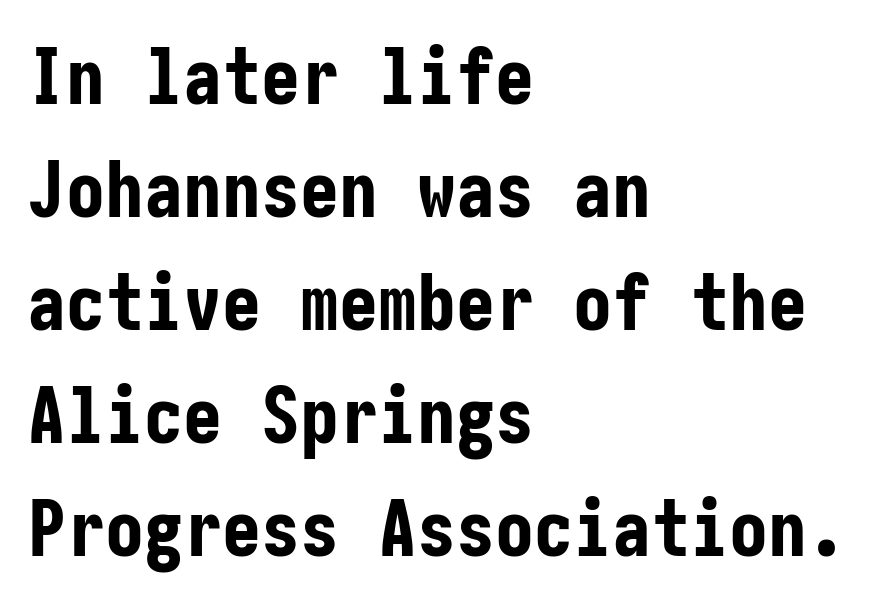
The axis of the letterforms is exactly vertical. Casual observation: everything's shoved over to the left. To sum up the face: it is a sans, with no serifs. How would I describe the line gaps? Plain and ordinary.
